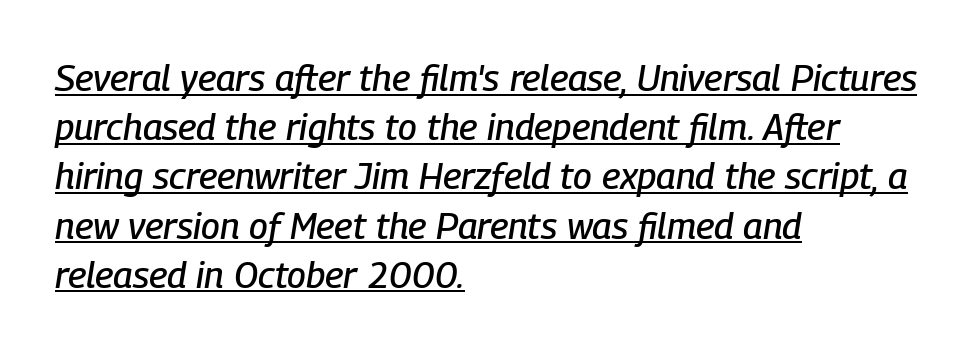
Q: Is the text italic (slanted)? A: Yes, it leans right by about 9 degrees.
Q: Is the text underlined? A: Yes.
Q: How is the paragraph aligned? A: Left-aligned.
Q: Is the spacing between letters normal or unusually wide? A: Normal.
Q: Is the spacing between lines tight, normal or loose? A: Normal.
Q: Width (condensed, normal, or wide)? A: Condensed.
Q: Stroke contrast? A: Low.
Q: x-height? A: Medium.
Q: Monospaced? A: No.
